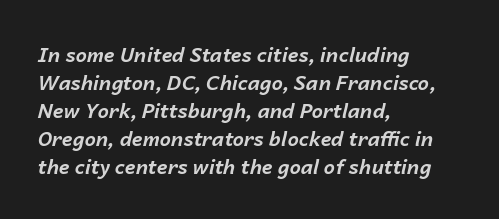
{"italic": "yes", "lean": "right", "slant_degrees": 14, "bold": "yes", "underline": "no", "align": "left", "line_spacing": "normal", "line_spacing_ratio": 1.4, "letter_spacing": "normal", "letter_spacing_em": 0.0, "glyph_px": 20}
